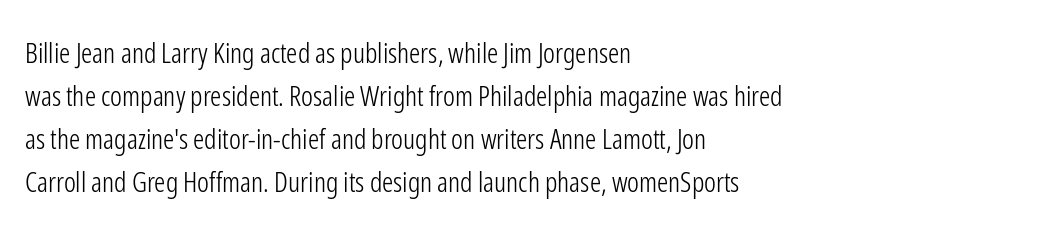
{"serif": "no", "italic": "no", "bold": "no", "weight": "light", "width": "condensed", "stroke_contrast": "low", "x_height": "medium", "monospaced": "no", "underline": "no", "align": "left", "line_spacing": "normal", "line_spacing_ratio": 1.53, "letter_spacing": "normal", "letter_spacing_em": 0.0, "glyph_px": 28}
